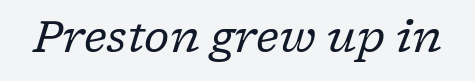
{"serif": "yes", "italic": "yes", "lean": "right", "slant_degrees": 17, "bold": "no", "weight": "regular", "width": "normal", "stroke_contrast": "low", "x_height": "medium", "monospaced": "no", "underline": "no", "letter_spacing": "normal", "letter_spacing_em": 0.0, "glyph_px": 43}
